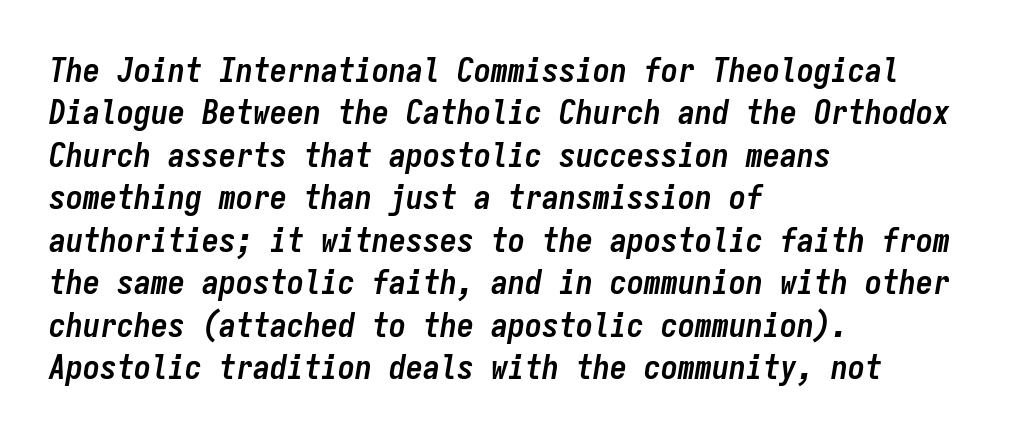
The image shows 34 px semibold, condensed type, italic (leaning right), monospaced; set left-aligned, normal line spacing (1.25x), normal letter spacing, not underlined; low stroke contrast and a medium x-height.
